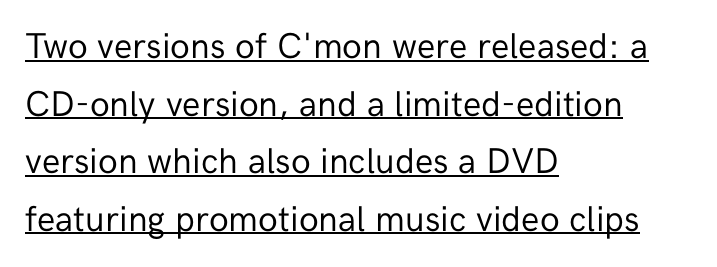
{"serif": "no", "italic": "no", "bold": "no", "weight": "regular", "width": "normal", "stroke_contrast": "low", "x_height": "medium", "monospaced": "no", "underline": "yes", "align": "left", "line_spacing": "normal", "line_spacing_ratio": 1.6, "letter_spacing": "normal", "letter_spacing_em": 0.0, "glyph_px": 36}
